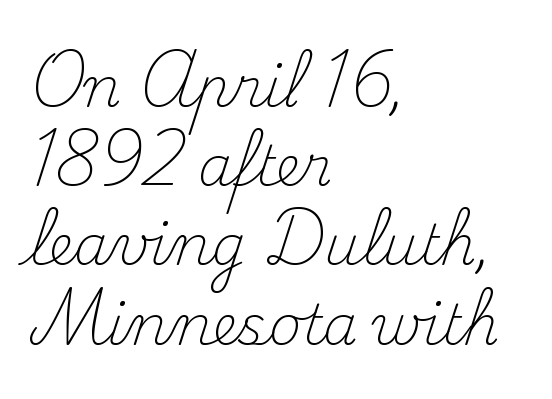
The image shows 55 px light serif type; set left-aligned, normal line spacing (1.44x), normal letter spacing, not underlined; medium stroke contrast and a small x-height.
